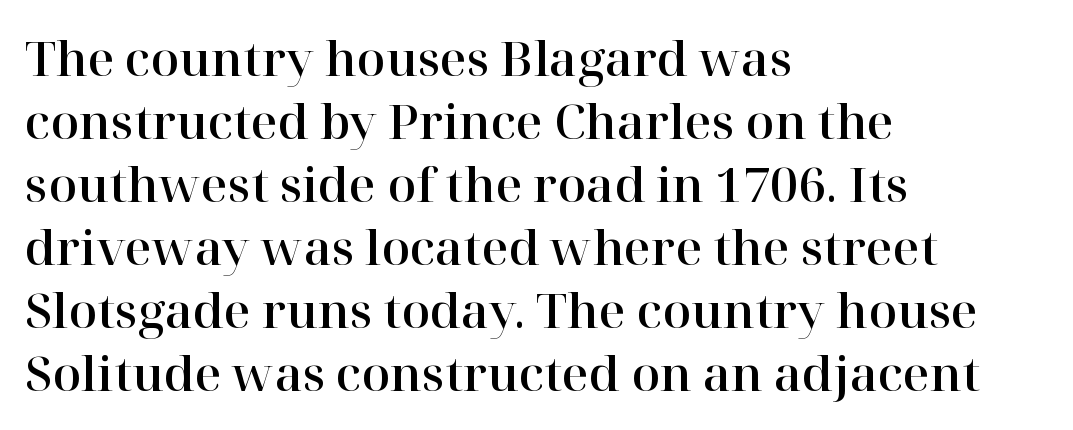
Here the glyphs are tracked normally, forming tight word shapes. Horizontally, the lines are justified to the leading edge only. Classification — serif. The strip under each line holds only bare page. This sample uses an upright cut, with every glyph sitting square on the baseline. Whoever set this chose a conventional vertical rhythm.
